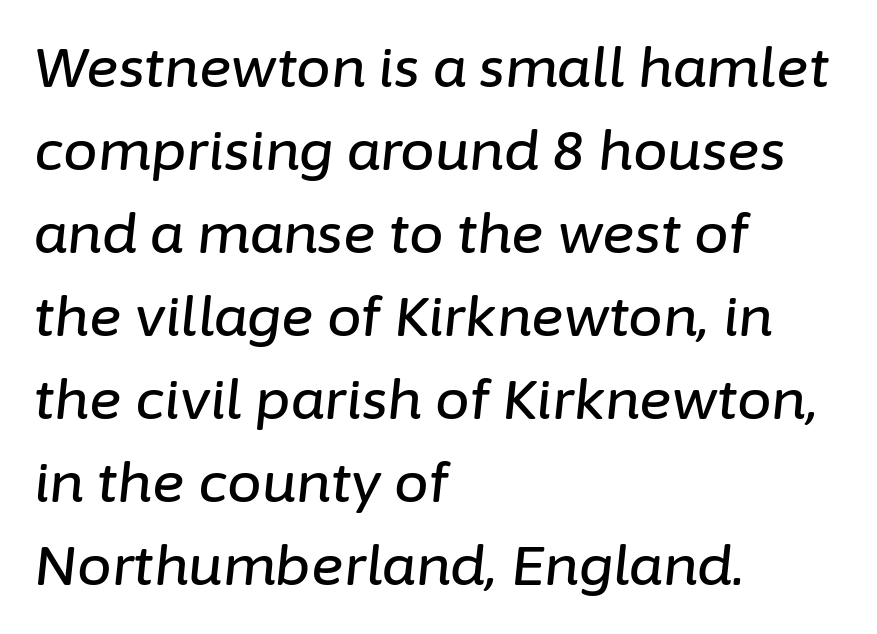
The image shows 55 px text type, italic (leaning right); set left-aligned, normal line spacing (1.51x), normal letter spacing, not underlined; low stroke contrast and a medium x-height.
